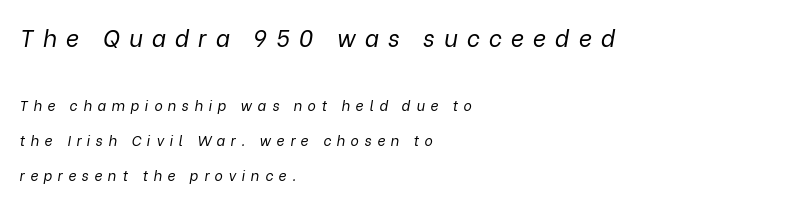
The text block is weighted toward the left margin, trailing off unevenly rightward. Lines of text with bare space underneath. Whoever set this made the first block the dominant, larger element. The face used here has a pronounced slope to its letters. A typesetter would call this heavily tracked-out type. You could fit nearly another row in the gap between these rows.
